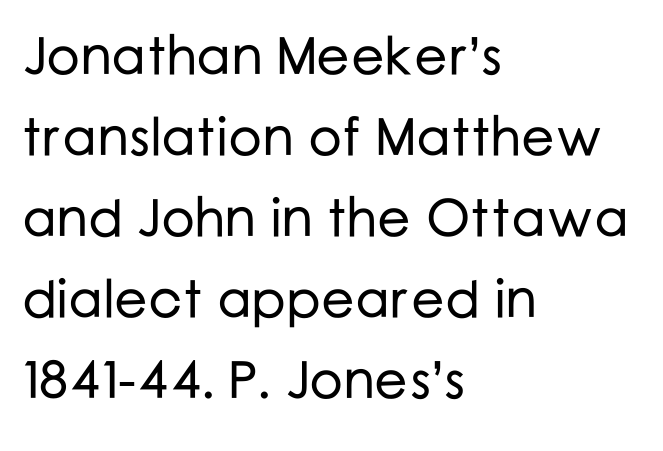
Q: Is the text italic (slanted)? A: No, it is upright.
Q: Is the typeface a serif or a sans-serif typeface? A: Sans-serif.
Q: Is the text underlined? A: No.
Q: How is the paragraph aligned? A: Left-aligned.
Q: Is the spacing between letters normal or unusually wide? A: Normal.
Q: Is the spacing between lines tight, normal or loose? A: Normal.
Q: Width (condensed, normal, or wide)? A: Normal.
Q: Stroke contrast? A: Low.
Q: x-height? A: Medium.
Q: Monospaced? A: No.
